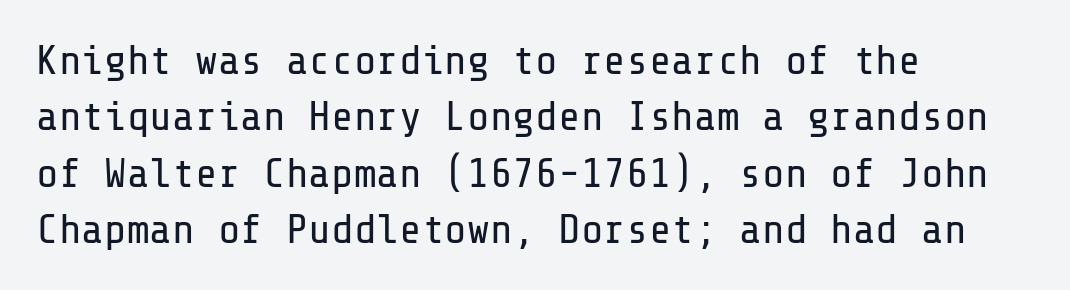
The image shows 42 px regular-weight sans-serif type, upright; set left-aligned, normal line spacing (1.34x), normal letter spacing, not underlined; low stroke contrast and a medium x-height.
